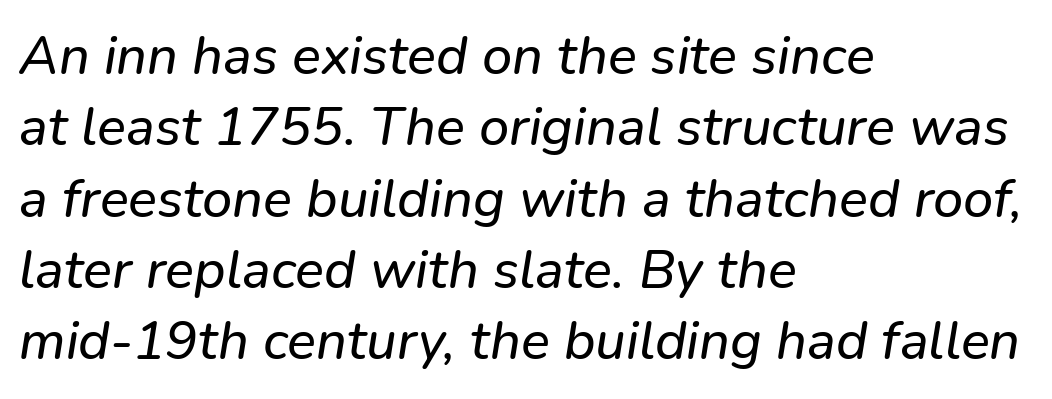
Is this a fixed-width face? No — the glyphs have proportional, varying widths. Each new line begins a customary step beneath the previous one. Unmarked baselines from the first word to the last. The setting favours the left margin, as ordinary paragraphs usually do. No extra tracking has been applied to these lines.
